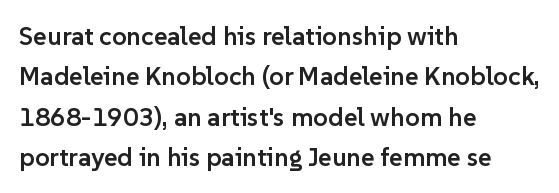
Q: Is the text bold? A: Semi-bold.
Q: Is the text italic (slanted)? A: No, it is upright.
Q: Is the text underlined? A: No.
Q: How is the paragraph aligned? A: Left-aligned.
Q: Is the spacing between letters normal or unusually wide? A: Normal.
Q: Is the spacing between lines tight, normal or loose? A: Normal.
